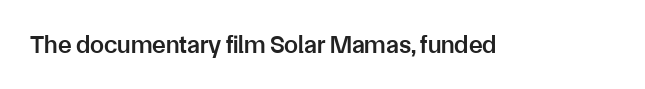
{"italic": "no", "bold": "semi", "underline": "no", "letter_spacing": "normal", "letter_spacing_em": 0.0, "glyph_px": 25}
